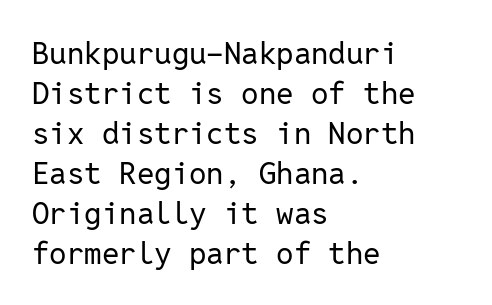
{"serif": "no", "italic": "no", "bold": "no", "weight": "regular", "width": "normal", "stroke_contrast": "low", "x_height": "medium", "monospaced": "yes", "underline": "no", "align": "left", "line_spacing": "normal", "line_spacing_ratio": 1.29, "letter_spacing": "normal", "letter_spacing_em": 0.0, "glyph_px": 31}
